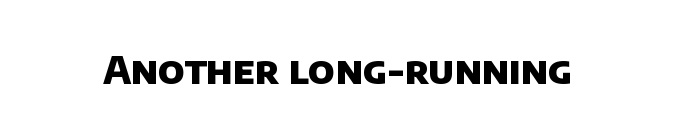
The image shows 38 px heavy sans-serif type; set normal letter spacing, not underlined; low stroke contrast and a large x-height.
